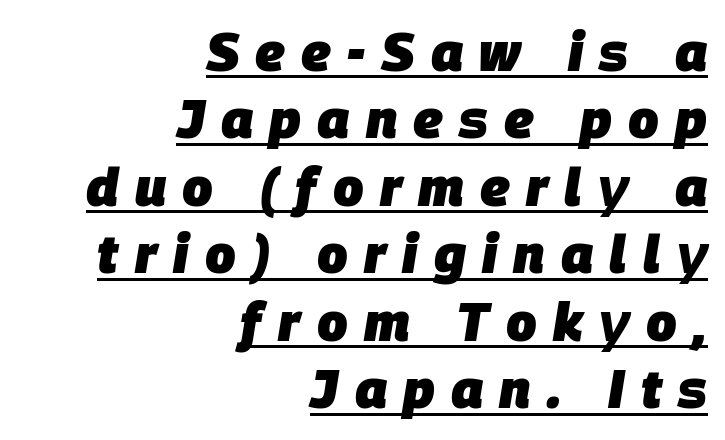
The image shows 54 px heavy type, italic (leaning right); set right-aligned, normal line spacing (1.25x), unusually wide letter spacing (+0.3 em), underlined; low stroke contrast and a large x-height.
